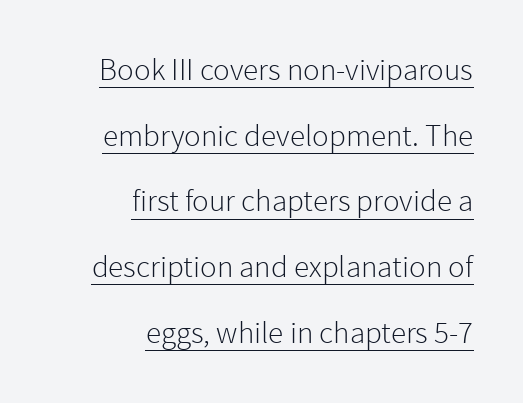
The image shows 31 px light sans-serif type, upright; set right-aligned, loose line spacing (2.12x), normal letter spacing, underlined; low stroke contrast and a medium x-height.
